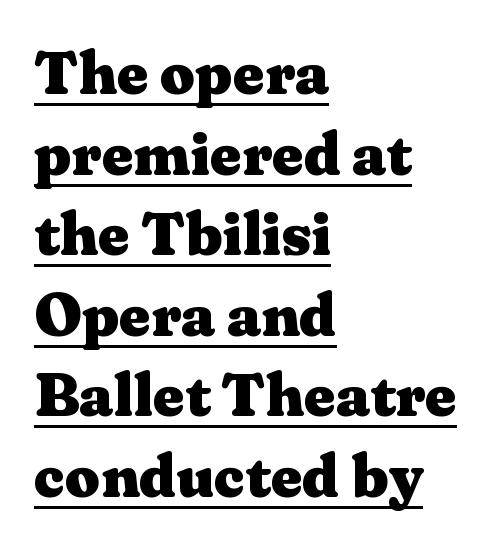
{"serif": "yes", "italic": "no", "bold": "yes", "weight": "heavy", "width": "wide", "stroke_contrast": "medium", "x_height": "medium", "monospaced": "no", "underline": "yes", "align": "left", "line_spacing": "normal", "line_spacing_ratio": 1.32, "letter_spacing": "normal", "letter_spacing_em": 0.0, "glyph_px": 61}
